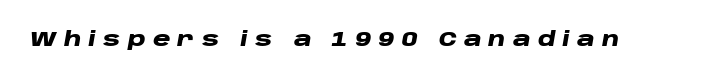
Q: Is the text bold? A: Yes.
Q: Is the text italic (slanted)? A: Yes, it leans right by about 10 degrees.
Q: Is the text underlined? A: No.
Q: Is the spacing between letters normal or unusually wide? A: Unusually wide.
